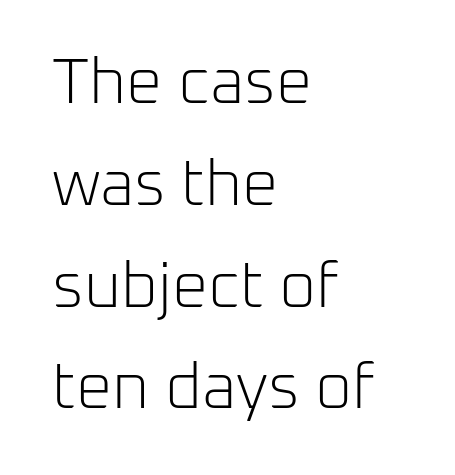
{"serif": "no", "italic": "no", "bold": "no", "weight": "light", "width": "normal", "stroke_contrast": "low", "x_height": "medium", "monospaced": "no", "underline": "no", "align": "left", "line_spacing": "normal", "line_spacing_ratio": 1.59, "letter_spacing": "normal", "letter_spacing_em": 0.0, "glyph_px": 64}
